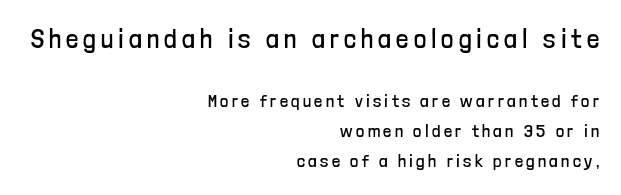
{"italic": "no", "bold": "no", "underline": "no", "align": "right", "line_spacing": "normal", "line_spacing_ratio": 1.68, "larger_block": "first", "size_ratio": 1.5, "glyph_px": 27}
